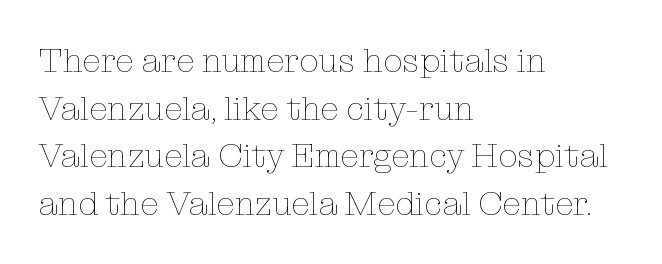
The image shows 34 px thin type, upright; set left-aligned, normal line spacing (1.4x), normal letter spacing, not underlined; low stroke contrast and a medium x-height.
